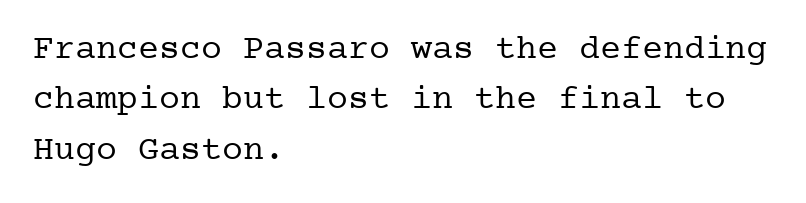
Every character sits straight up, as roman type does. Stroke terminals: seriffed. This rendering leaves character spacing at its baseline value. Horizontal bands of white between lines are of average thickness. Is this a heavy cut? Hardly; it is regular or lighter. The passage is arranged the way most books set body copy — flush left.
